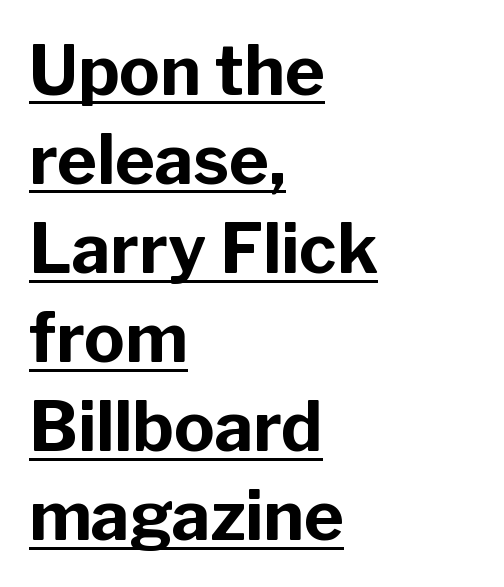
Underlining? Definitely there. The face used here is proportionally spaced, like ordinary book or web type. Posture: vertical. This sample is left-justified, so line endings fall wherever the words run out.
